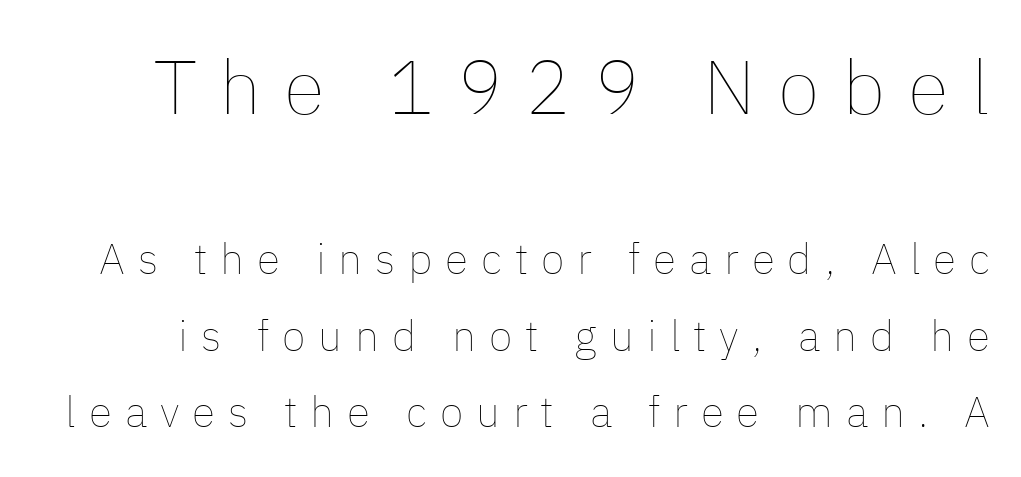
Here the designer chose a conventional face with non-uniform glyph widths. Lines of text with bare space underneath. The horizontal fit of the characters is loose and conspicuously gappy. Compare the two chunks: the upper has the greater cap height.
